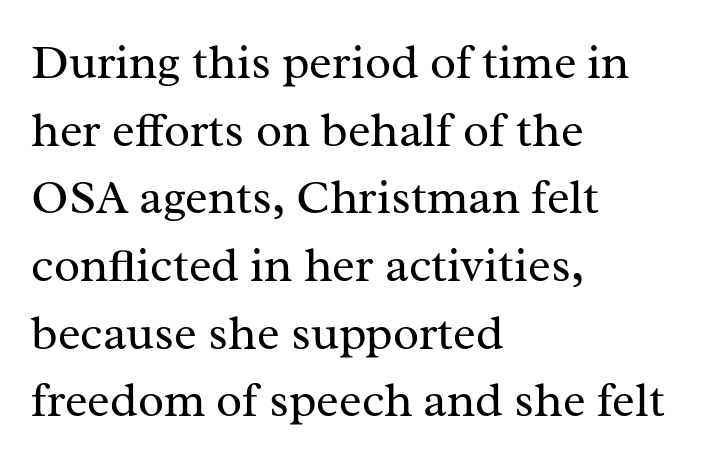
The image shows 48 px regular-weight serif type, upright; set left-aligned, normal line spacing (1.41x), normal letter spacing, not underlined; medium stroke contrast and a medium x-height.
